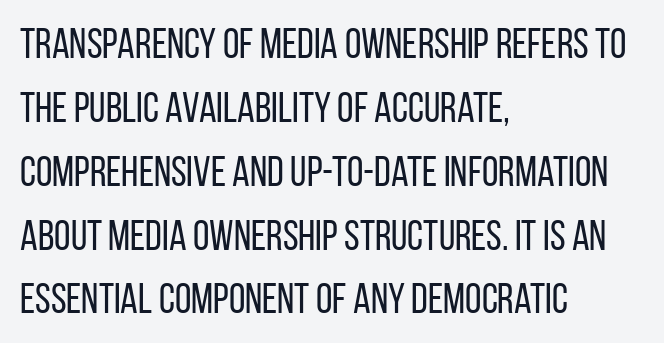
{"serif": "no", "italic": "no", "bold": "no", "weight": "regular", "width": "condensed", "stroke_contrast": "low", "x_height": "large", "monospaced": "no", "underline": "no", "align": "left", "line_spacing": "normal", "line_spacing_ratio": 1.52, "letter_spacing": "normal", "letter_spacing_em": 0.0, "glyph_px": 42}
